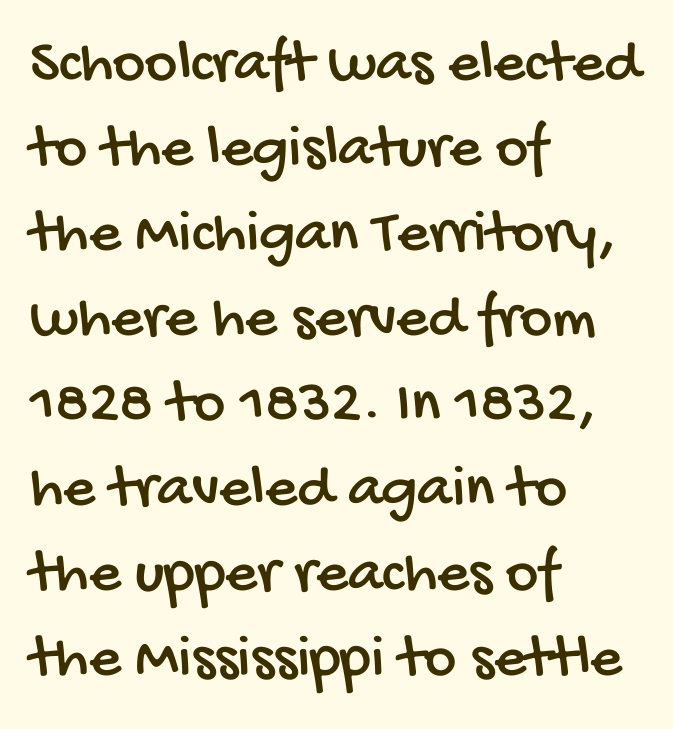
{"serif": "no", "width": "condensed", "stroke_contrast": "low", "x_height": "large", "monospaced": "no", "underline": "no", "align": "left", "line_spacing": "normal", "line_spacing_ratio": 1.37, "letter_spacing": "normal", "letter_spacing_em": 0.0, "glyph_px": 62}
